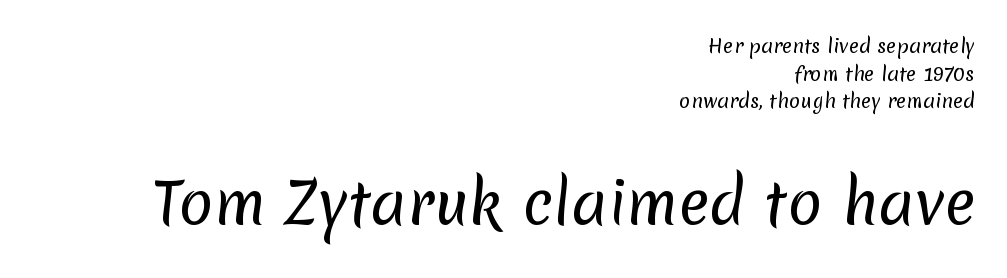
The letterforms sit at book weight or below. A sans-serif font was chosen for this passage. Reading down the column, the eye jumps a familiar distance to each next line. The setting favours the right margin, as signatures and pull-quotes sometimes do. Here the designer chose a conventional face with non-uniform glyph widths.
